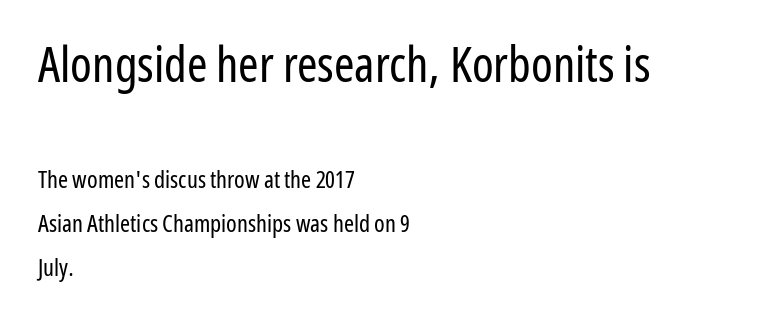
{"serif": "no", "italic": "no", "bold": "no", "weight": "regular", "width": "condensed", "stroke_contrast": "low", "x_height": "medium", "monospaced": "no", "underline": "no", "align": "left", "line_spacing_ratio": 1.82, "letter_spacing": "normal", "letter_spacing_em": 0.0, "larger_block": "first", "size_ratio": 2.04, "glyph_px": 49}
